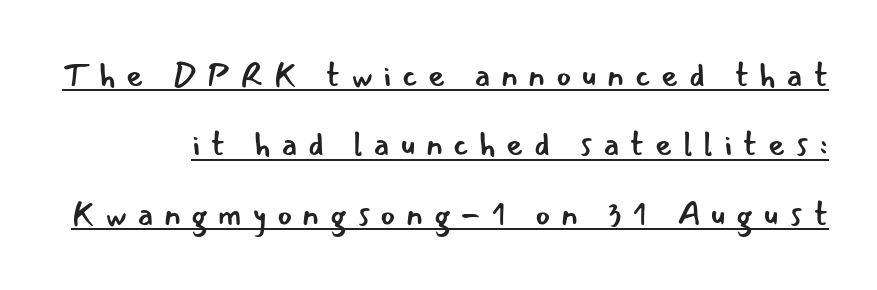
Q: Is the text bold? A: No.
Q: Is the text italic (slanted)? A: No, it is upright.
Q: Is the typeface a serif or a sans-serif typeface? A: Sans-serif.
Q: Is the text underlined? A: Yes.
Q: Is the spacing between letters normal or unusually wide? A: Unusually wide.
Q: Is the spacing between lines tight, normal or loose? A: Loose.
Q: Width (condensed, normal, or wide)? A: Normal.
Q: Stroke contrast? A: Low.
Q: x-height? A: Small.
Q: Monospaced? A: No.
